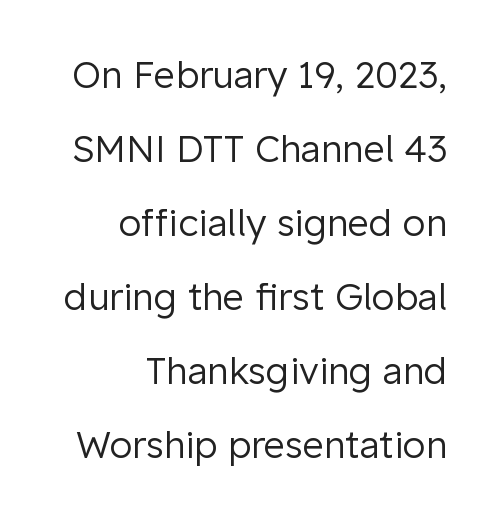
The image shows 37 px regular-weight sans-serif type, upright; set right-aligned, loose line spacing (2.0x), normal letter spacing, not underlined; low stroke contrast and a medium x-height.
